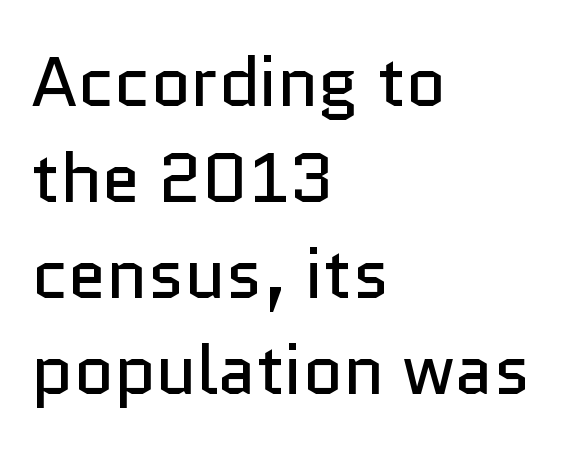
{"serif": "no", "italic": "no", "bold": "no", "weight": "regular", "width": "normal", "stroke_contrast": "low", "x_height": "medium", "monospaced": "no", "underline": "no", "align": "left", "line_spacing": "normal", "line_spacing_ratio": 1.37, "letter_spacing": "normal", "letter_spacing_em": 0.0, "glyph_px": 70}
